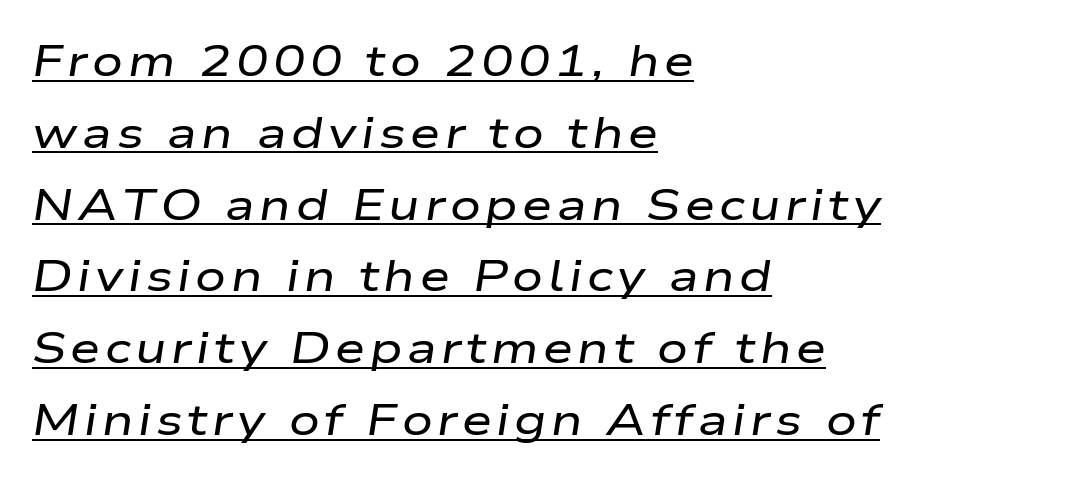
Q: Is the text italic (slanted)? A: Yes, it leans right by about 9 degrees.
Q: Is the text underlined? A: Yes.
Q: How is the paragraph aligned? A: Left-aligned.
Q: Is the spacing between lines tight, normal or loose? A: Normal.
Q: Width (condensed, normal, or wide)? A: Wide.
Q: Stroke contrast? A: Low.
Q: x-height? A: Medium.
Q: Monospaced? A: No.
